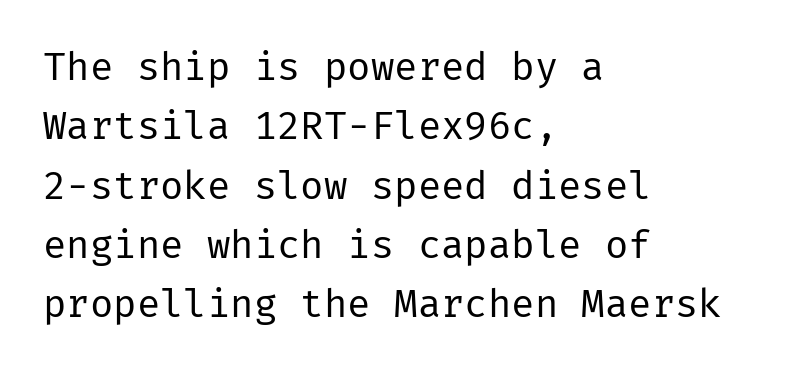
The image shows 39 px regular-weight sans-serif type, upright; set left-aligned, normal line spacing (1.52x), normal letter spacing, not underlined; low stroke contrast and a medium x-height.
